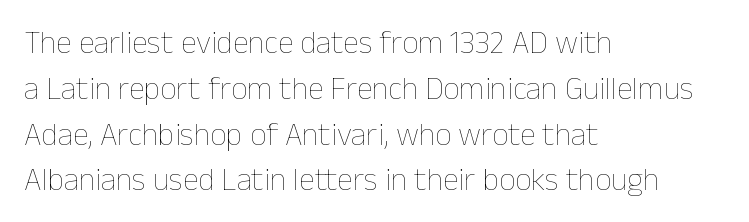
The image shows 32 px thin type, upright; set left-aligned, normal line spacing (1.43x), normal letter spacing, not underlined; low stroke contrast and a medium x-height.
